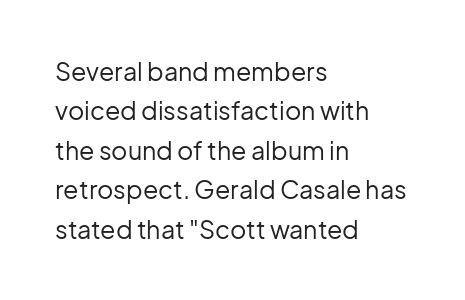
The image shows 25 px text type, upright; set left-aligned, normal line spacing (1.58x), normal letter spacing, not underlined.
